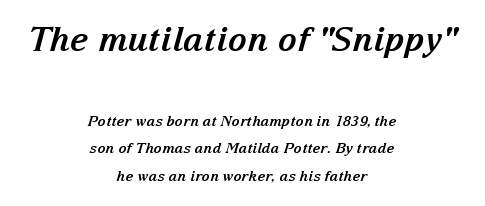
Q: Is the text bold? A: Yes.
Q: Is the text italic (slanted)? A: Yes, it leans right by about 15 degrees.
Q: Is the typeface a serif or a sans-serif typeface? A: Serif.
Q: Is the text underlined? A: No.
Q: How is the paragraph aligned? A: Centered.
Q: Is the spacing between letters normal or unusually wide? A: Normal.
Q: Is the spacing between lines tight, normal or loose? A: Loose.
Q: Which block of text is set in a larger size, the first (top) or the second (bottom)? A: The first (top) one.
Q: Width (condensed, normal, or wide)? A: Normal.
Q: Stroke contrast? A: Medium.
Q: x-height? A: Medium.
Q: Monospaced? A: No.
